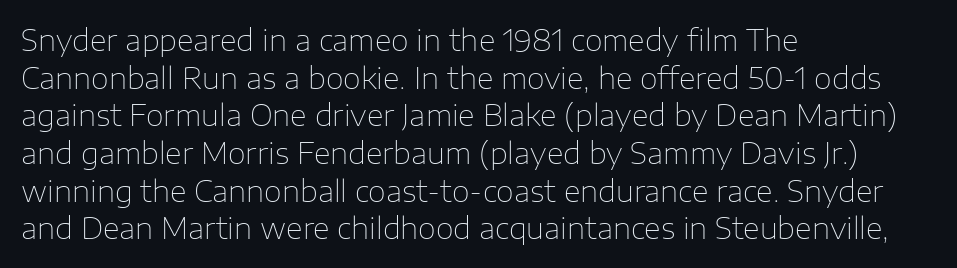
Each letter keeps its own natural width here, so spacing adapts to shape. Type without underlining. Quick note: interline space is typical. Observe the absence of serifs on each vertical stroke in this sample. Characters remain perfectly vertical along every line. Here the glyphs are tracked normally, forming tight word shapes.
